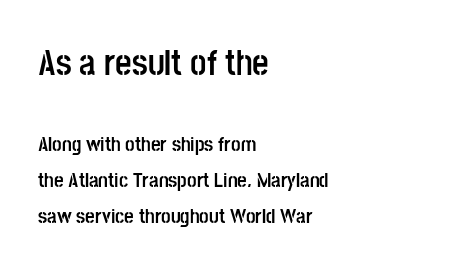
Proportional: the letters do not fall into vertical columns. Regarding serifs, this sample does without them. Bigger letters appear in the top chunk; the bottom chunk is reduced. Does the copy run flush right? No — it runs flush left. Letter spacing: default. A typesetter would mark this as roman, not italic.
